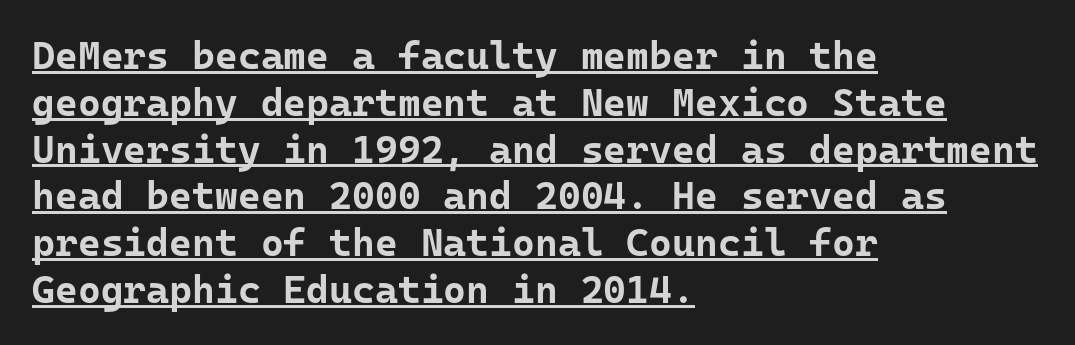
Q: Is the text bold? A: Yes.
Q: Is the text italic (slanted)? A: No, it is upright.
Q: Is the typeface a serif or a sans-serif typeface? A: Sans-serif.
Q: Is the text underlined? A: Yes.
Q: How is the paragraph aligned? A: Left-aligned.
Q: Is the spacing between letters normal or unusually wide? A: Normal.
Q: Width (condensed, normal, or wide)? A: Normal.
Q: Stroke contrast? A: Low.
Q: x-height? A: Medium.
Q: Monospaced? A: Yes.
